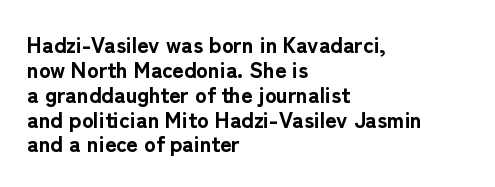
The image shows 22 px bold type, upright; set left-aligned, tight line spacing (1.13x), normal letter spacing, not underlined.
